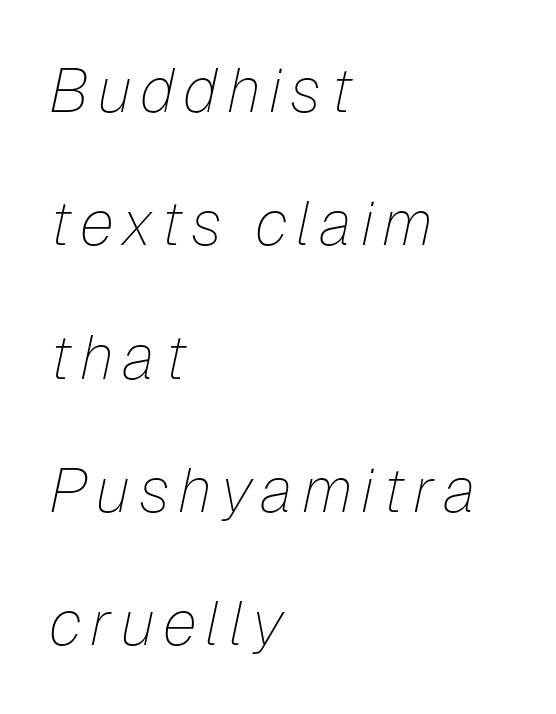
{"italic": "yes", "lean": "right", "slant_degrees": 12, "bold": "no", "weight": "thin", "width": "normal", "stroke_contrast": "low", "x_height": "medium", "monospaced": "no", "underline": "no", "align": "left", "line_spacing": "loose", "line_spacing_ratio": 2.15, "glyph_px": 62}
